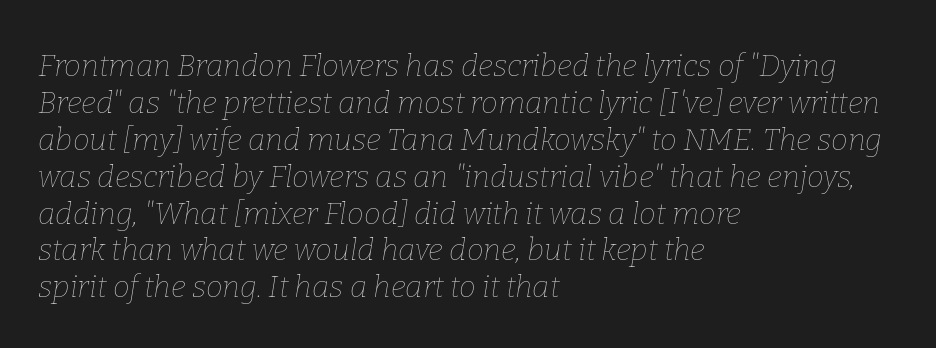
{"italic": "yes", "lean": "right", "slant_degrees": 9, "bold": "no", "weight": "thin", "width": "normal", "stroke_contrast": "low", "x_height": "medium", "monospaced": "no", "underline": "no", "align": "left", "line_spacing_ratio": 1.23, "letter_spacing": "normal", "letter_spacing_em": 0.0, "glyph_px": 30}
